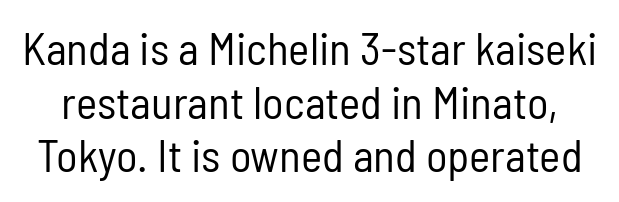
The image shows 45 px regular-weight, condensed sans-serif type, upright; set line spacing 1.19x, normal letter spacing, not underlined; low stroke contrast and a medium x-height.
